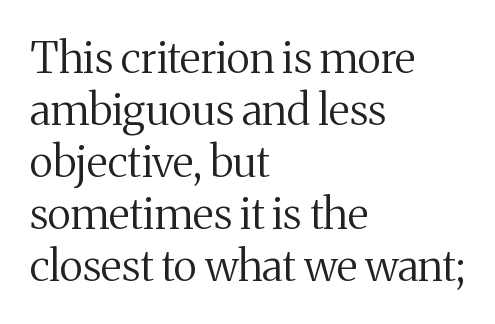
The image shows 43 px regular-weight serif type, upright; set left-aligned, line spacing 1.21x, normal letter spacing, not underlined; medium stroke contrast and a medium x-height.
